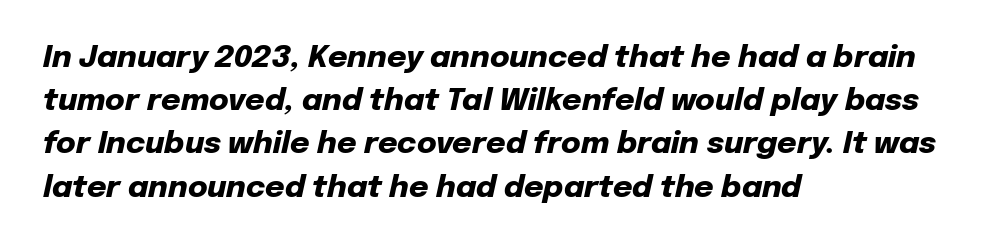
Q: Is the text bold? A: Yes.
Q: Is the text italic (slanted)? A: Yes, it leans right by about 12 degrees.
Q: Is the text underlined? A: No.
Q: How is the paragraph aligned? A: Left-aligned.
Q: Is the spacing between letters normal or unusually wide? A: Normal.
Q: Is the spacing between lines tight, normal or loose? A: Normal.
Q: Width (condensed, normal, or wide)? A: Normal.
Q: Stroke contrast? A: Low.
Q: x-height? A: Medium.
Q: Monospaced? A: No.
